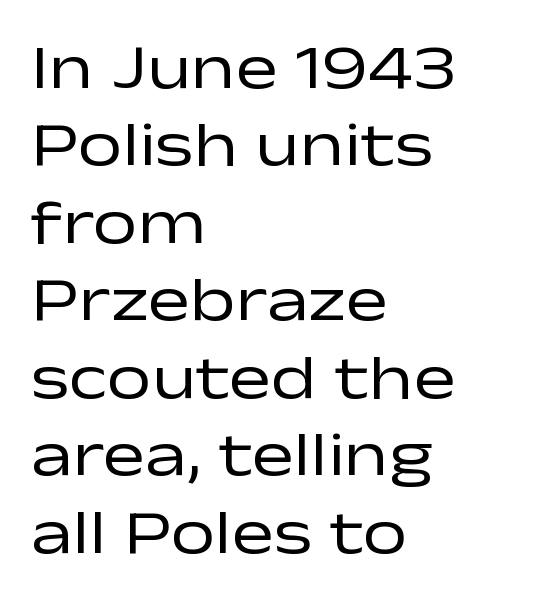
The gaps between neighbouring characters are ordinary and unremarkable. The text block is weighted toward the left margin, trailing off unevenly rightward. Here the designer chose a conventional face with non-uniform glyph widths. Every stem runs plumb, perpendicular to the baseline. This rendering features lettering with no underline.
